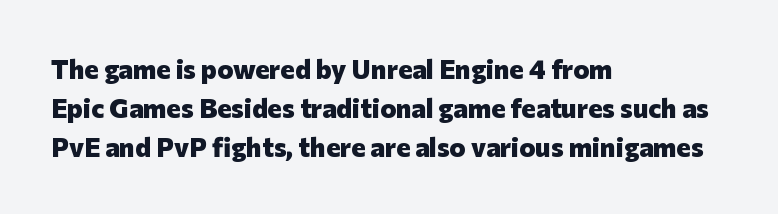
{"italic": "no", "bold": "yes", "underline": "no", "align": "left", "line_spacing": "normal", "line_spacing_ratio": 1.44, "letter_spacing": "normal", "letter_spacing_em": 0.0, "glyph_px": 27}
